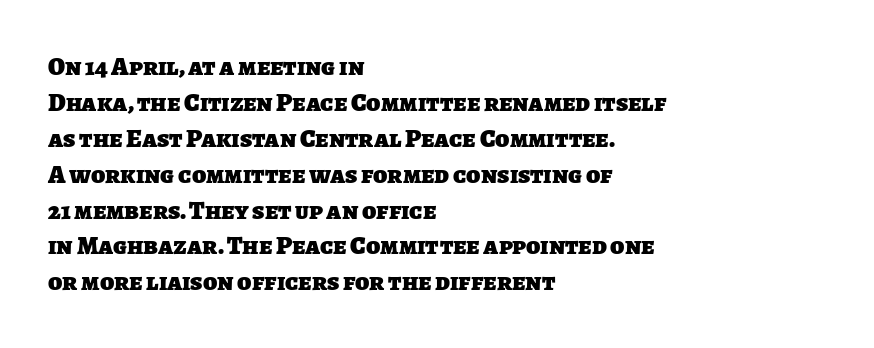
A dark, heavy texture on the line: the type is bold. One glance says typical: line gaps are just what's usual. The space directly below the letters is spotless. Line beginnings align vertically; line endings do not.
